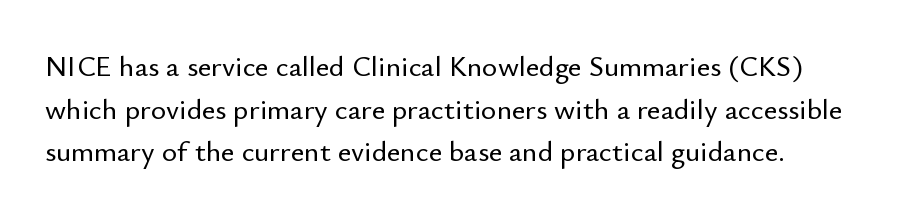
The gaps between neighbouring characters are ordinary and unremarkable. Short and long lines alike share a common starting point at left. Rows of type keep a routine distance in the vertical direction. The strip under each line holds only bare page. Proportional: the letters do not fall into vertical columns.
